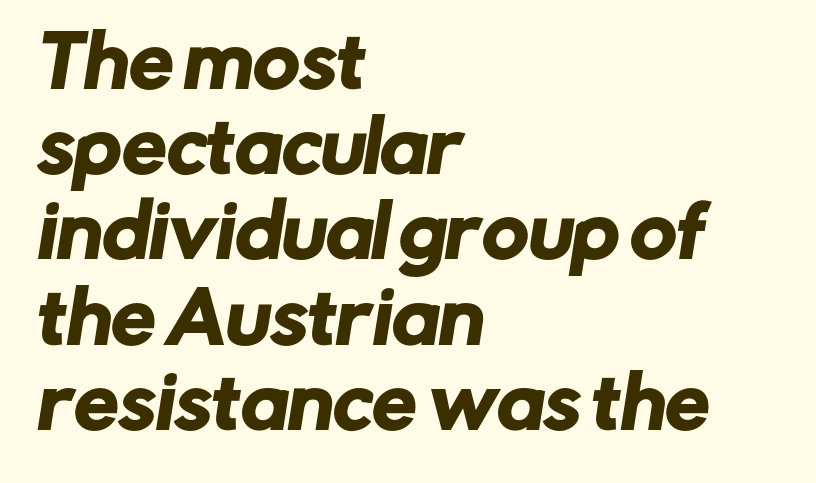
Q: Is the typeface a serif or a sans-serif typeface? A: Sans-serif.
Q: Is the text underlined? A: No.
Q: How is the paragraph aligned? A: Left-aligned.
Q: Is the spacing between letters normal or unusually wide? A: Normal.
Q: Width (condensed, normal, or wide)? A: Normal.
Q: Stroke contrast? A: Low.
Q: x-height? A: Medium.
Q: Monospaced? A: No.
